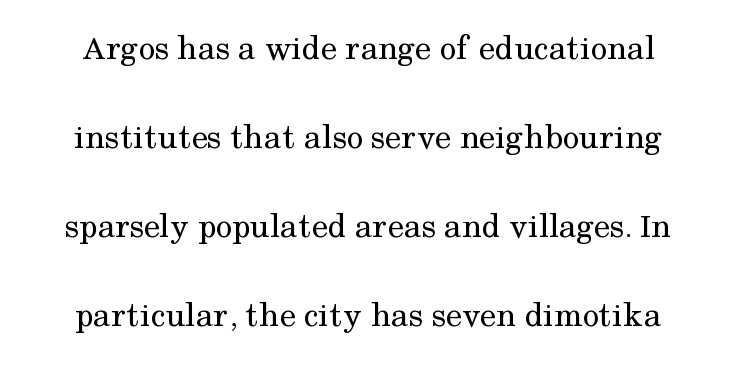
Q: Is the text bold? A: No.
Q: Is the text italic (slanted)? A: No, it is upright.
Q: Is the typeface a serif or a sans-serif typeface? A: Serif.
Q: Is the text underlined? A: No.
Q: Is the spacing between letters normal or unusually wide? A: Normal.
Q: Is the spacing between lines tight, normal or loose? A: Loose.
Q: Width (condensed, normal, or wide)? A: Normal.
Q: Stroke contrast? A: Medium.
Q: x-height? A: Medium.
Q: Monospaced? A: No.
